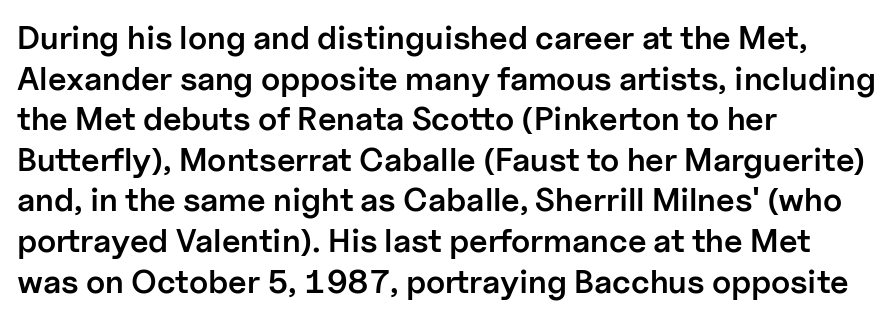
Q: Is the text bold? A: Semi-bold.
Q: Is the text italic (slanted)? A: No, it is upright.
Q: Is the typeface a serif or a sans-serif typeface? A: Sans-serif.
Q: Is the text underlined? A: No.
Q: How is the paragraph aligned? A: Left-aligned.
Q: Is the spacing between letters normal or unusually wide? A: Normal.
Q: Width (condensed, normal, or wide)? A: Normal.
Q: Stroke contrast? A: Low.
Q: x-height? A: Medium.
Q: Monospaced? A: No.
